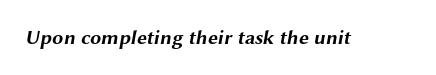
The image shows 20 px bold type; set normal letter spacing, not underlined.
